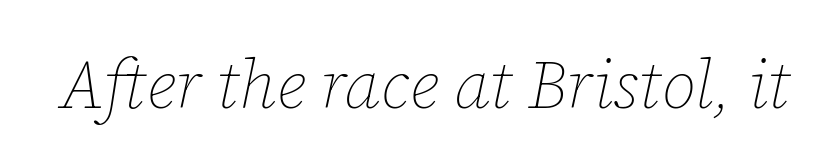
The image shows 68 px thin type, italic (leaning right); set normal letter spacing, not underlined; low stroke contrast and a medium x-height.
